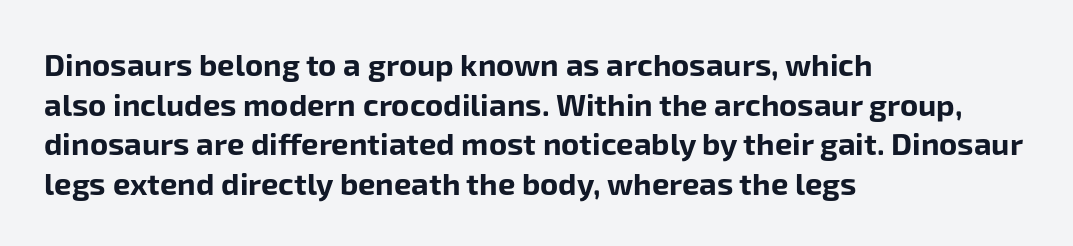
Q: Is the text bold? A: Yes.
Q: Is the text italic (slanted)? A: No, it is upright.
Q: Is the typeface a serif or a sans-serif typeface? A: Sans-serif.
Q: Is the text underlined? A: No.
Q: How is the paragraph aligned? A: Left-aligned.
Q: Is the spacing between letters normal or unusually wide? A: Normal.
Q: Is the spacing between lines tight, normal or loose? A: Normal.
Q: Width (condensed, normal, or wide)? A: Normal.
Q: Stroke contrast? A: Low.
Q: x-height? A: Medium.
Q: Monospaced? A: No.
